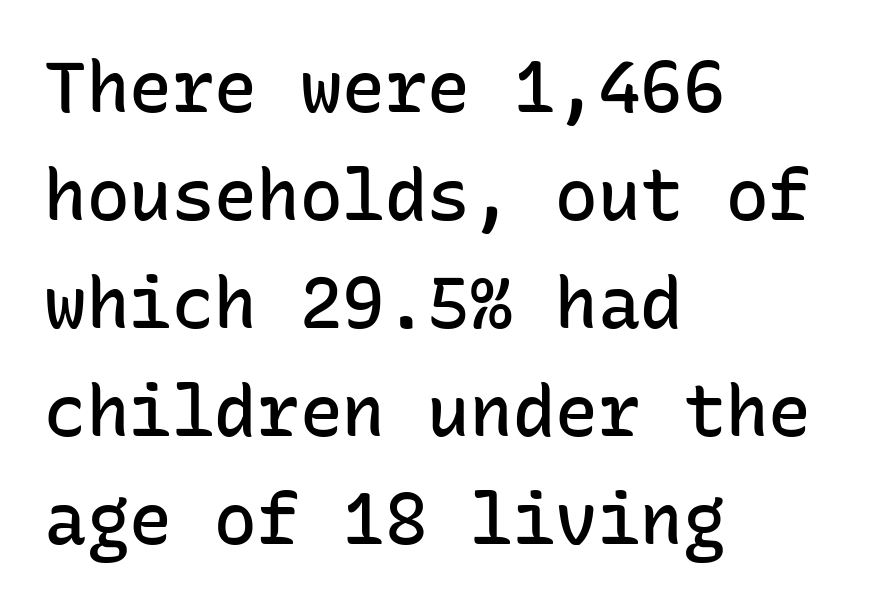
Emphasis by weight is partial: semibold. Bare-footed words on every line. Is there any slant? The stems are plumb. The text block is weighted toward the left margin, trailing off unevenly rightward. Regular leading. Is the letter spacing exaggerated? No — it looks like the ordinary default.
